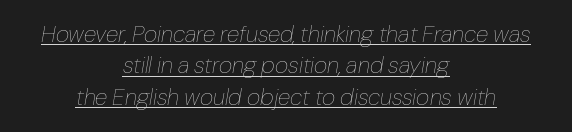
The image shows 23 px text type, italic (leaning right); set centered, normal line spacing (1.36x), normal letter spacing, underlined.
